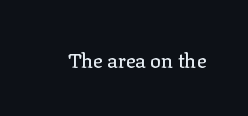
The image shows 20 px text type, upright; set normal letter spacing, not underlined.
